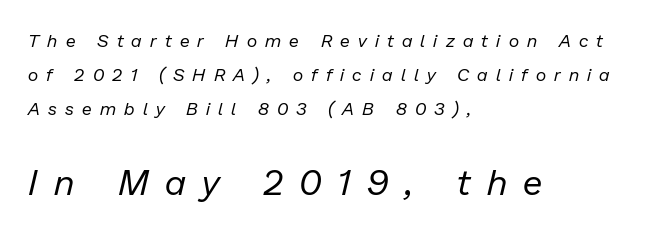
In terms of letterspacing, this is a distinctly airy, spread setting. No chunkiness to these letters — they're not bold. Typeset ragged right — the left edge is the straight one. Decoration check: the copy has no underline. The axis of the letterforms is tilted away from vertical.
